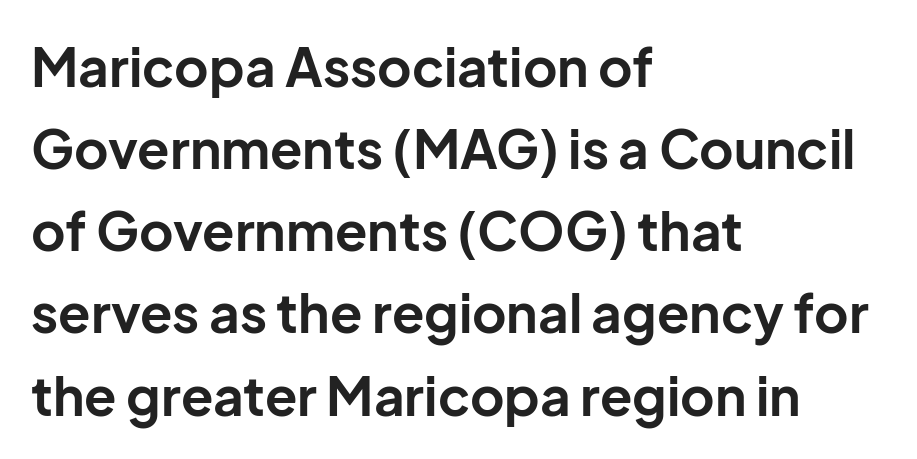
The lines in this sample share a left origin and differ only in where they stop. Does the lettering tilt? It doesn't — this is upright. Note the varied advance widths — an 'i' is clearly narrower than an 'm'. The characters look thick and weighty, a clear bold.
